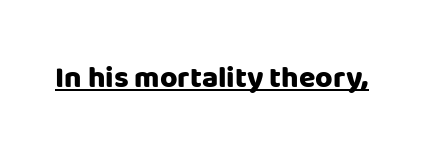
The image shows 30 px heavy sans-serif type, upright; set normal letter spacing, underlined; low stroke contrast and a large x-height.
